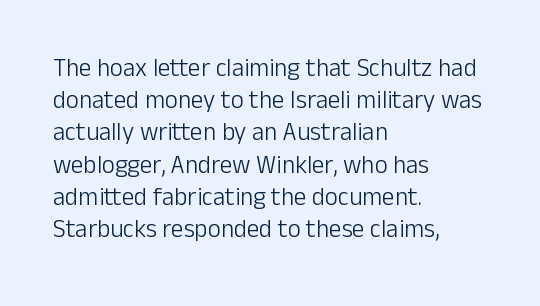
{"italic": "no", "bold": "no", "underline": "no", "align": "left", "line_spacing": "normal", "line_spacing_ratio": 1.29, "letter_spacing": "normal", "letter_spacing_em": 0.0, "glyph_px": 25}
